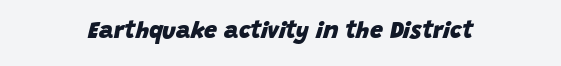
Every row of glyphs is offset so its center matches the block's center. The axis of the letterforms is tilted away from vertical. This rendering features lettering with no underline. Between one letter and the next there's only the usual sliver of space. Does the weight exceed regular? Yes, all the way to bold.
